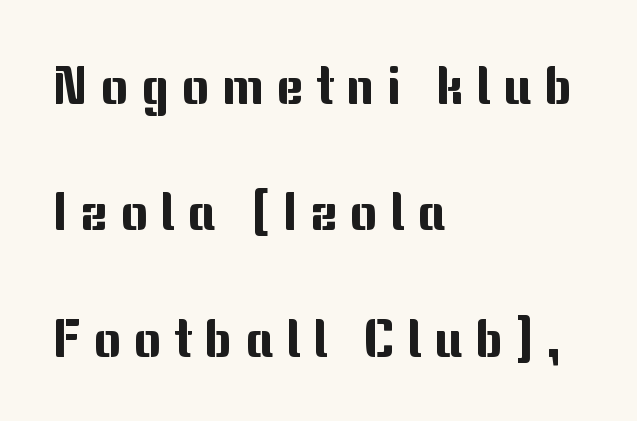
The image shows 52 px sans-serif type, upright; set left-aligned, loose line spacing (2.43x), unusually wide letter spacing (+0.24 em), not underlined; medium stroke contrast and a medium x-height.
